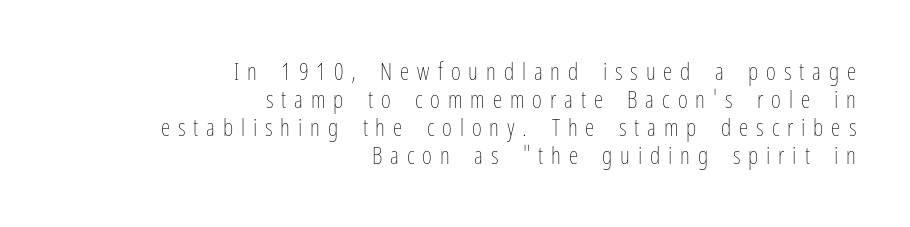
The rag falls on the left side of this text block. The horizontal fit of the characters is loose and conspicuously gappy. Think standard paragraph weight, or any step lighter than that. Posture: vertical. Letters rest on an invisible, unmarked baseline.
